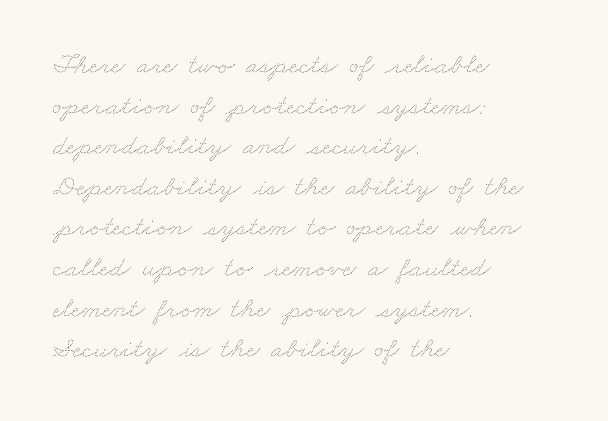
The image shows 29 px thin, wide type; set left-aligned, normal line spacing (1.4x), normal letter spacing, not underlined; medium stroke contrast and a small x-height.
